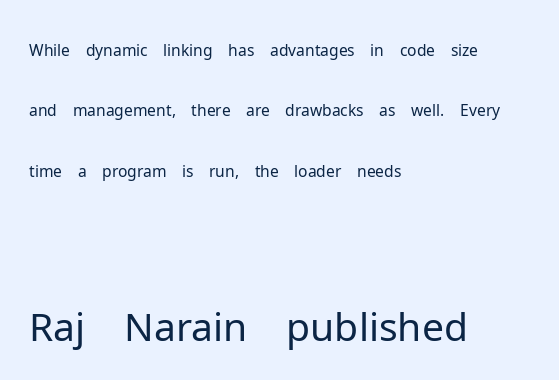
Q: Is the text bold? A: No.
Q: Is the text italic (slanted)? A: No, it is upright.
Q: Is the typeface a serif or a sans-serif typeface? A: Sans-serif.
Q: Is the text underlined? A: No.
Q: How is the paragraph aligned? A: Left-aligned.
Q: Is the spacing between letters normal or unusually wide? A: Normal.
Q: Which block of text is set in a larger size, the first (top) or the second (bottom)? A: The second (bottom) one.
Q: Width (condensed, normal, or wide)? A: Normal.
Q: Stroke contrast? A: Low.
Q: x-height? A: Medium.
Q: Monospaced? A: No.
